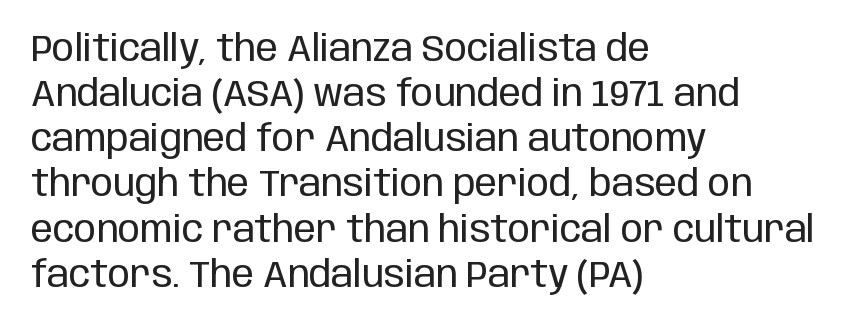
The image shows 37 px regular-weight, condensed sans-serif type, upright; set left-aligned, line spacing 1.22x, normal letter spacing, not underlined; low stroke contrast and a large x-height.
